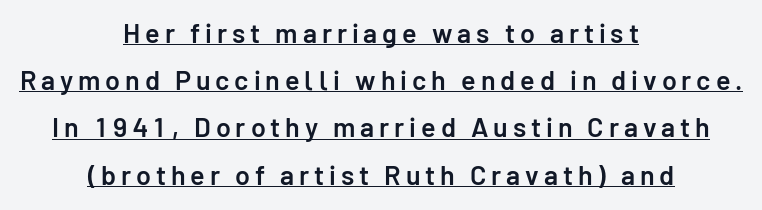
Q: Is the text bold? A: Semi-bold.
Q: Is the text italic (slanted)? A: No, it is upright.
Q: Is the text underlined? A: Yes.
Q: How is the paragraph aligned? A: Centered.
